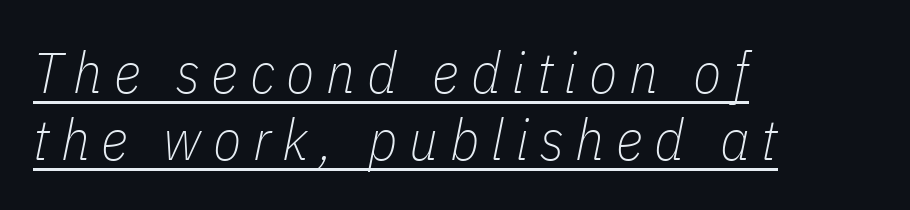
Q: Is the text bold? A: No.
Q: Is the text italic (slanted)? A: Yes, it leans right by about 11 degrees.
Q: Is the text underlined? A: Yes.
Q: How is the paragraph aligned? A: Left-aligned.
Q: Is the spacing between letters normal or unusually wide? A: Unusually wide.
Q: Width (condensed, normal, or wide)? A: Condensed.
Q: Stroke contrast? A: Low.
Q: x-height? A: Medium.
Q: Monospaced? A: No.
